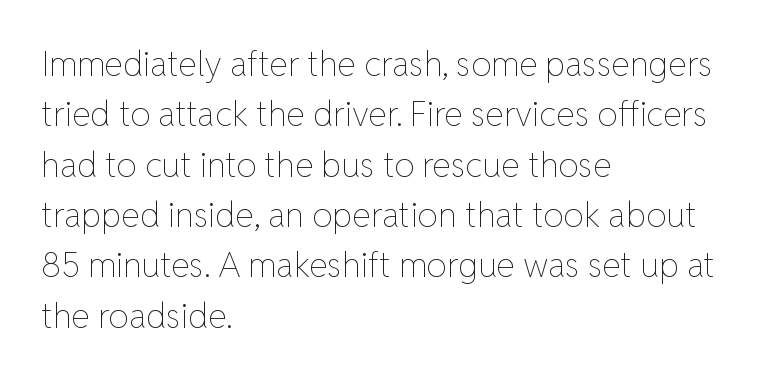
Q: Is the text bold? A: No.
Q: Is the text italic (slanted)? A: No, it is upright.
Q: Is the text underlined? A: No.
Q: How is the paragraph aligned? A: Left-aligned.
Q: Is the spacing between letters normal or unusually wide? A: Normal.
Q: Is the spacing between lines tight, normal or loose? A: Normal.
Q: Width (condensed, normal, or wide)? A: Normal.
Q: Stroke contrast? A: Low.
Q: x-height? A: Medium.
Q: Monospaced? A: No.
